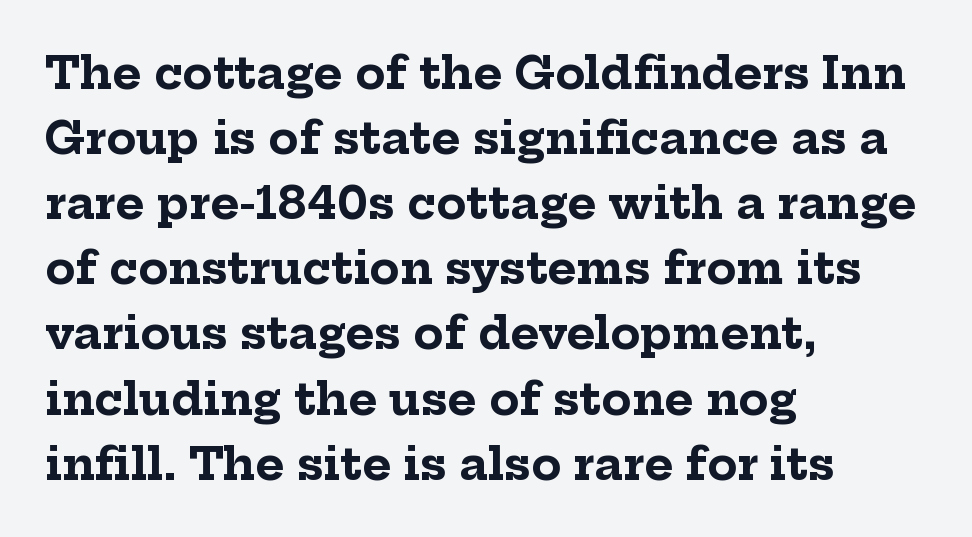
The image shows 44 px bold serif type, upright; set left-aligned, normal line spacing (1.48x), normal letter spacing, not underlined; low stroke contrast and a medium x-height.
